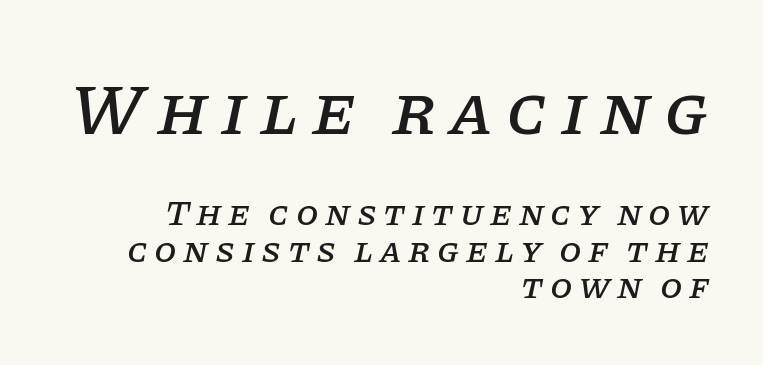
{"serif": "yes", "italic": "yes", "lean": "right", "slant_degrees": 11, "width": "normal", "stroke_contrast": "low", "x_height": "large", "monospaced": "no", "underline": "no", "align": "right", "line_spacing": "tight", "line_spacing_ratio": 1.02, "larger_block": "first", "size_ratio": 2.0, "glyph_px": 72}
